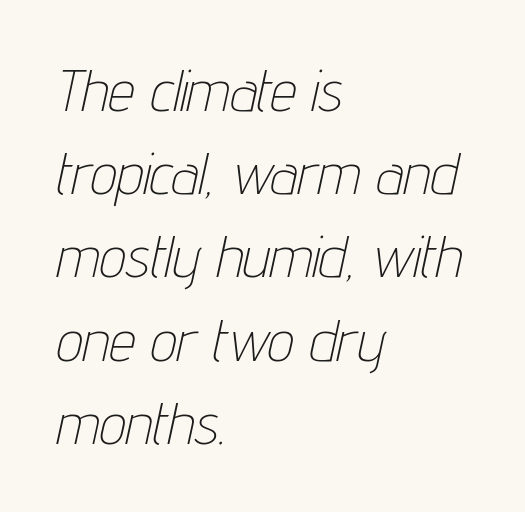
{"italic": "yes", "lean": "right", "slant_degrees": 12, "bold": "no", "weight": "thin", "width": "condensed", "stroke_contrast": "low", "x_height": "medium", "monospaced": "no", "underline": "no", "align": "left", "line_spacing": "normal", "line_spacing_ratio": 1.41, "letter_spacing": "normal", "letter_spacing_em": 0.0, "glyph_px": 59}
